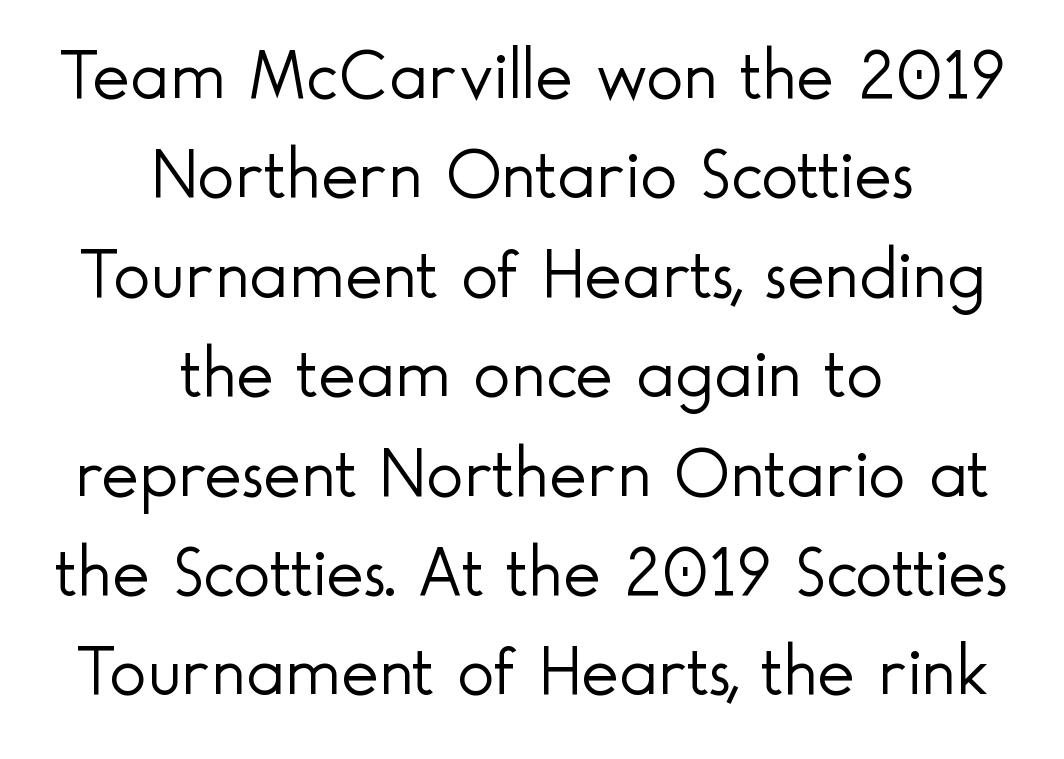
{"serif": "no", "italic": "no", "bold": "no", "weight": "light", "width": "normal", "x_height": "small", "monospaced": "no", "underline": "no", "align": "center", "line_spacing": "normal", "line_spacing_ratio": 1.4, "letter_spacing": "normal", "letter_spacing_em": 0.0, "glyph_px": 71}
